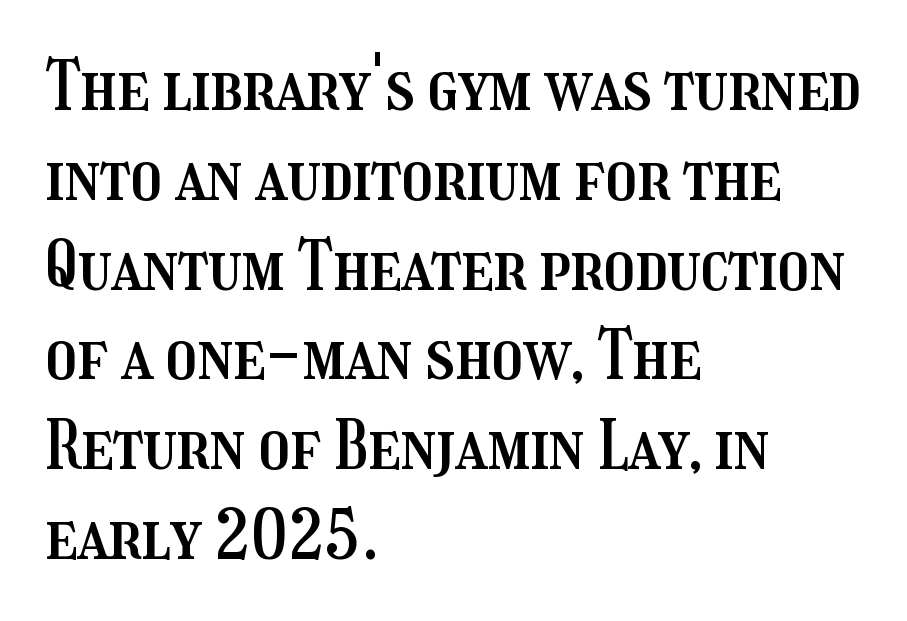
{"italic": "no", "width": "condensed", "stroke_contrast": "medium", "x_height": "medium", "monospaced": "no", "underline": "no", "align": "left", "line_spacing": "normal", "line_spacing_ratio": 1.32, "letter_spacing": "normal", "letter_spacing_em": 0.0, "glyph_px": 68}
